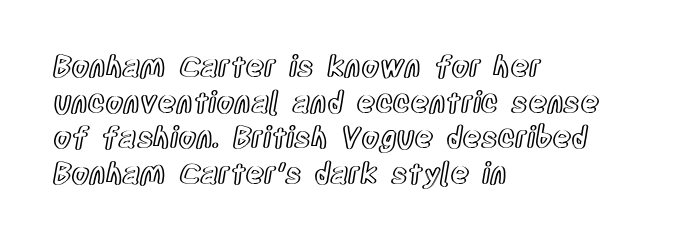
Q: Is the text italic (slanted)? A: Yes.
Q: Is the text underlined? A: No.
Q: How is the paragraph aligned? A: Left-aligned.
Q: Is the spacing between letters normal or unusually wide? A: Normal.
Q: Width (condensed, normal, or wide)? A: Condensed.
Q: x-height? A: Large.
Q: Monospaced? A: No.
